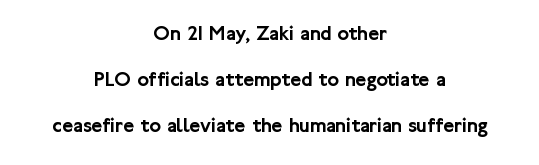
The image shows 21 px text type, upright; set centered, loose line spacing (2.2x), normal letter spacing, not underlined.
